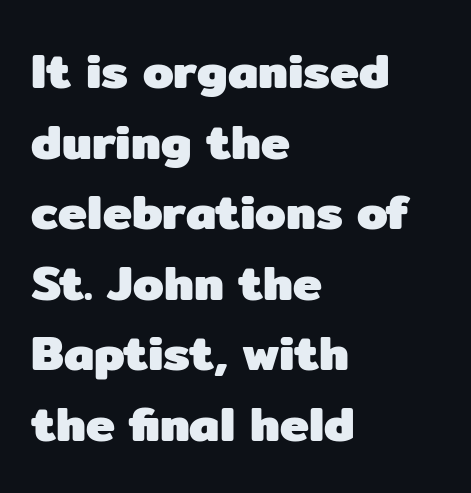
The image shows 49 px heavy sans-serif type, upright; set left-aligned, normal line spacing (1.44x), normal letter spacing, not underlined; low stroke contrast and a medium x-height.
